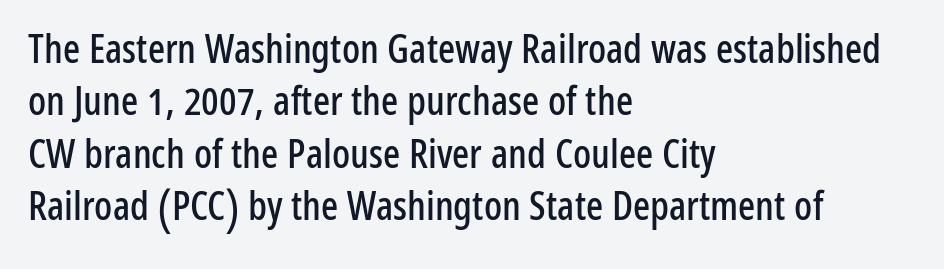
Q: Is the text italic (slanted)? A: No, it is upright.
Q: Is the typeface a serif or a sans-serif typeface? A: Sans-serif.
Q: Is the text underlined? A: No.
Q: How is the paragraph aligned? A: Left-aligned.
Q: Is the spacing between letters normal or unusually wide? A: Normal.
Q: Is the spacing between lines tight, normal or loose? A: Normal.
Q: Width (condensed, normal, or wide)? A: Condensed.
Q: Stroke contrast? A: Low.
Q: x-height? A: Medium.
Q: Monospaced? A: No.
